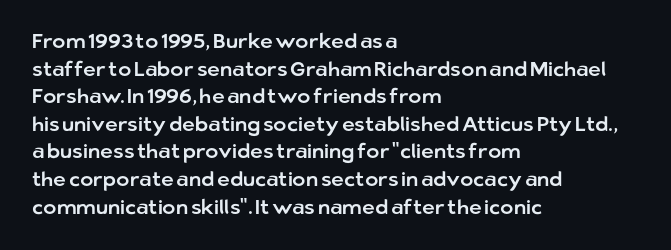
Q: Is the text italic (slanted)? A: No, it is upright.
Q: Is the text underlined? A: No.
Q: How is the paragraph aligned? A: Left-aligned.
Q: Is the spacing between letters normal or unusually wide? A: Normal.
Q: Is the spacing between lines tight, normal or loose? A: Normal.
